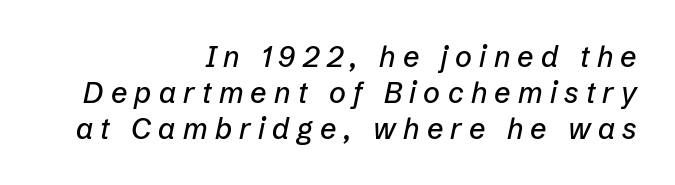
This sample uses expanded letter spacing, leaving extra air between glyphs. Here the designer chose a conventional face with non-uniform glyph widths. Looking at the ascenders, they clearly lean. The words here are not underlined. Right-aligned paragraph, ragged on the left.
